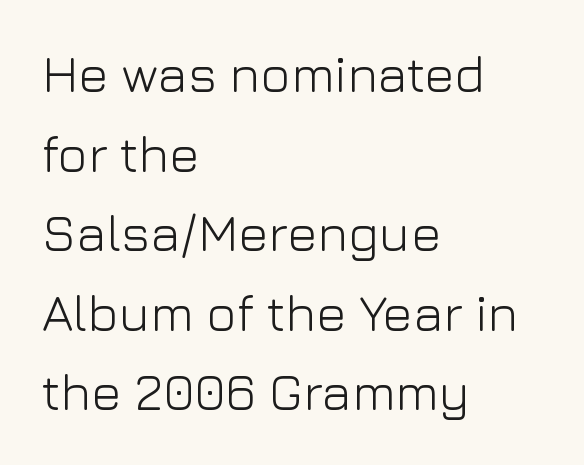
Stems and bowls with no extra thickness — not bold. Serifs: no, the terminals of the letterforms are clean. Posture: vertical. Varying glyph widths throughout — classic text-font behaviour. Each row of text sits above clean, open space. The lines in this sample share a left origin and differ only in where they stop.
